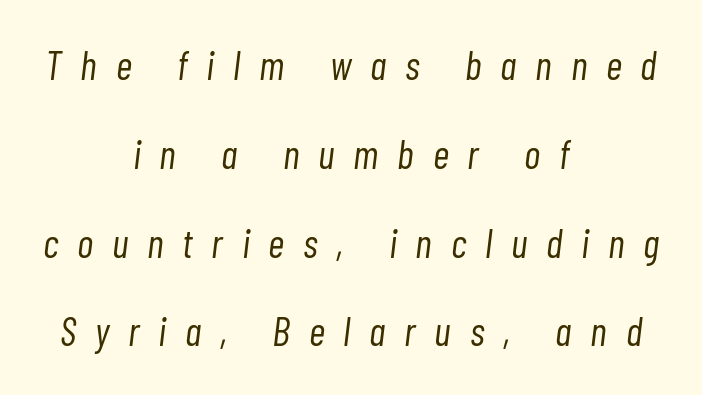
Q: Is the text bold? A: No.
Q: Is the text italic (slanted)? A: Yes, it leans right by about 7 degrees.
Q: Is the text underlined? A: No.
Q: How is the paragraph aligned? A: Centered.
Q: Is the spacing between letters normal or unusually wide? A: Unusually wide.
Q: Is the spacing between lines tight, normal or loose? A: Loose.
Q: Width (condensed, normal, or wide)? A: Condensed.
Q: Stroke contrast? A: Low.
Q: x-height? A: Medium.
Q: Monospaced? A: No.
